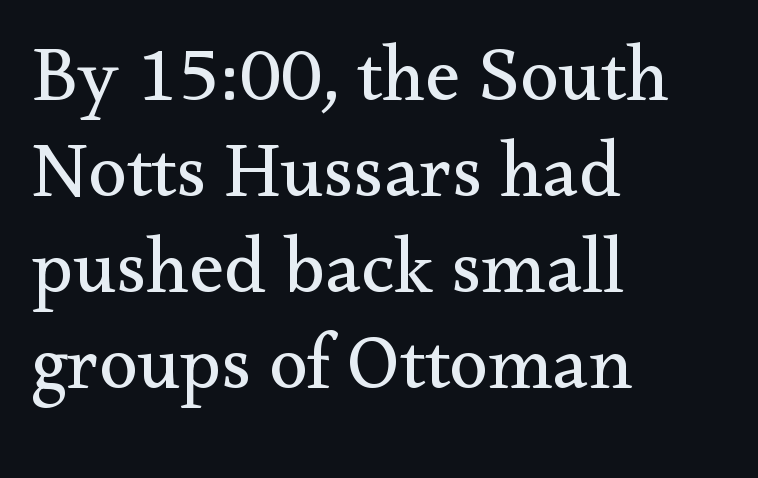
{"serif": "yes", "italic": "no", "bold": "no", "weight": "regular", "width": "normal", "stroke_contrast": "medium", "x_height": "small", "monospaced": "no", "underline": "no", "align": "left", "line_spacing_ratio": 1.23, "letter_spacing": "normal", "letter_spacing_em": 0.0, "glyph_px": 78}
